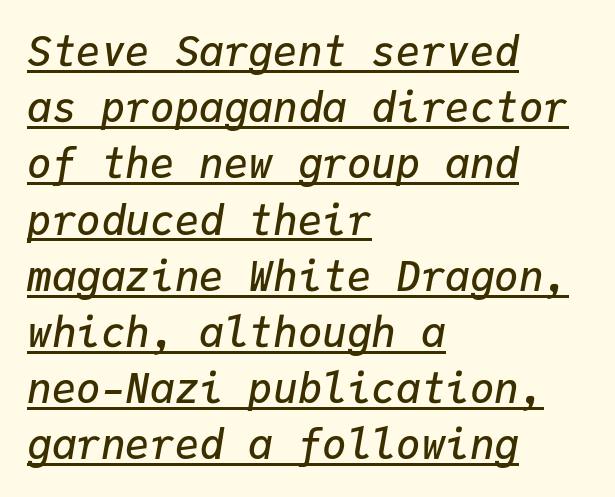
Each new line begins a customary step beneath the previous one. The rendering anchors every line to the left-hand side. The letterforms sit shoulder to shoulder at normal distance. The face used here is a semibold: visibly heavier than regular, lighter than bold. Looks like someone drew a line under every word here.
